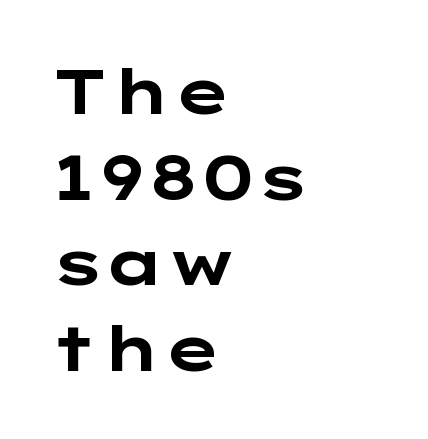
Typesetter's note: full bold, strokes at maximum text heaviness. If you drew a line through each stem, it would be perfectly vertical. A typesetter would call this zero additional tracking. Honestly, the row spacing looks completely unremarkable. The text was rendered using a sans face with plain stroke endings.
